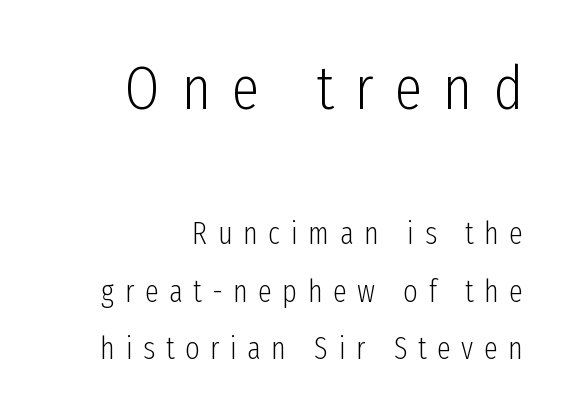
The image shows 62 px light, condensed sans-serif type, upright; set right-aligned, line spacing 1.85x, unusually wide letter spacing (+0.34 em), not underlined; the first (top) block is 2.0x larger; low stroke contrast and a medium x-height.
